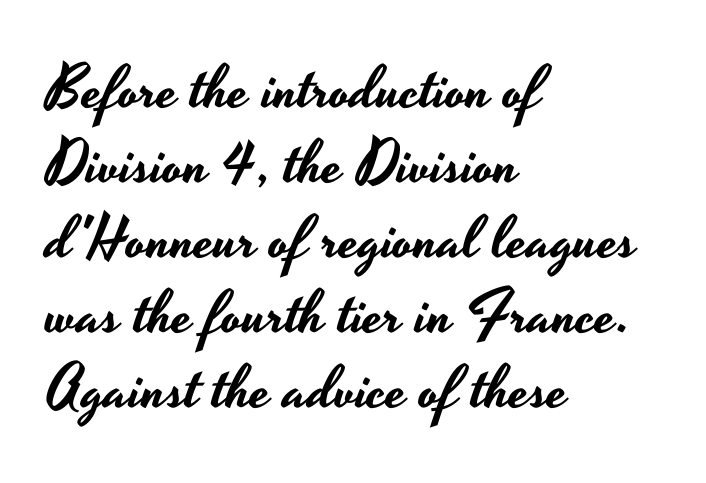
Q: Is the text italic (slanted)? A: Yes.
Q: Is the typeface a serif or a sans-serif typeface? A: Sans-serif.
Q: Is the text underlined? A: No.
Q: How is the paragraph aligned? A: Left-aligned.
Q: Is the spacing between letters normal or unusually wide? A: Normal.
Q: Is the spacing between lines tight, normal or loose? A: Normal.
Q: Width (condensed, normal, or wide)? A: Wide.
Q: Stroke contrast? A: Low.
Q: x-height? A: Small.
Q: Monospaced? A: No.
